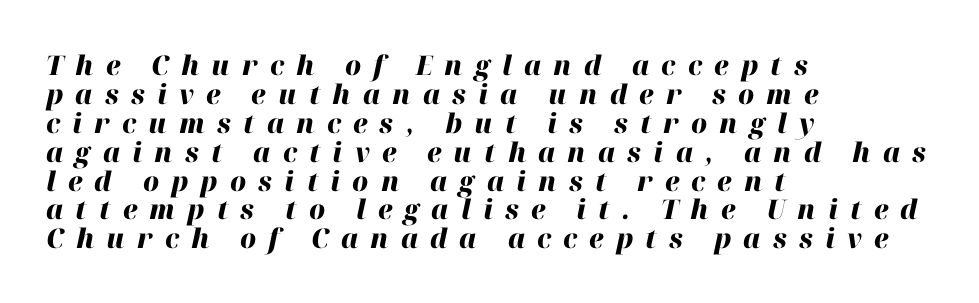
The image shows 27 px bold type, italic (leaning right); set left-aligned, tight line spacing (1.07x), unusually wide letter spacing (+0.45 em), not underlined.
